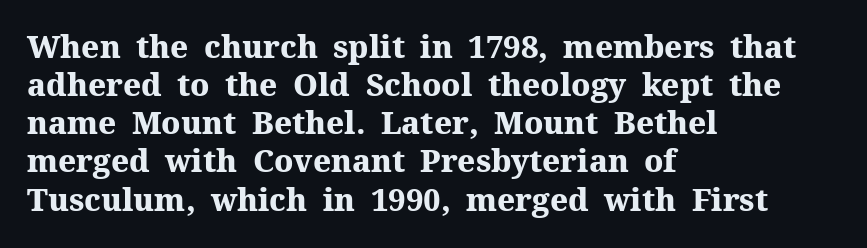
You can tell it's not italic because the verticals are truly vertical. Descenders hang freely into open space. The face used here is seriffed, in the tradition of book romans. A typesetter would call this zero additional tracking. Typesetter's note: full bold, strokes at maximum text heaviness. One-word summary of the alignment: left.
